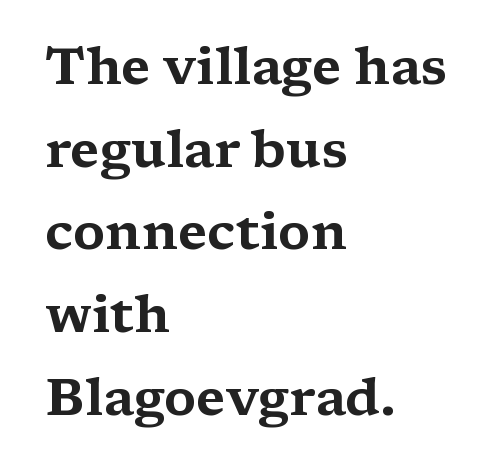
Here the designer chose a conventional face with non-uniform glyph widths. This is serif lettering, the kind often seen in printed books. Ascenders rise straight up at ninety degrees. Observe the ordinary spacing: letters are neighbours, not strangers. The ragged edge is on the right, which tells us the setting is flush left. Is there much room between lines? A standard amount, neither cramped nor airy.
